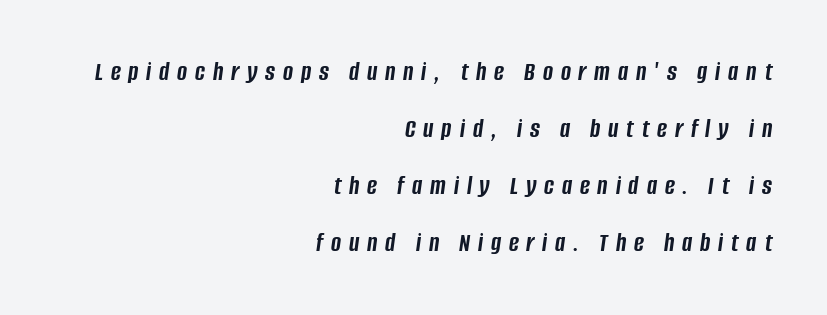
Q: Is the text bold? A: Yes.
Q: Is the text italic (slanted)? A: Yes, it leans right by about 8 degrees.
Q: Is the text underlined? A: No.
Q: How is the paragraph aligned? A: Right-aligned.
Q: Is the spacing between letters normal or unusually wide? A: Unusually wide.
Q: Is the spacing between lines tight, normal or loose? A: Loose.
